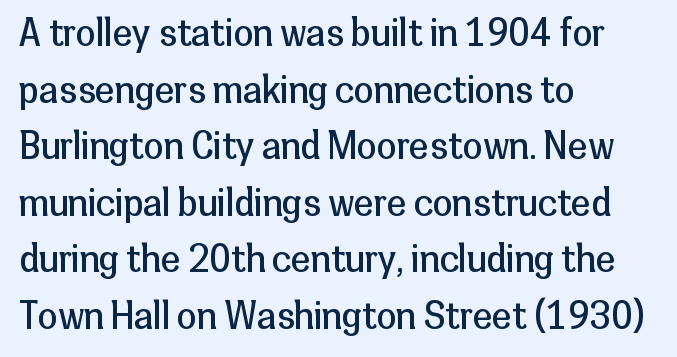
The image shows 36 px regular-weight sans-serif type, upright; set left-aligned, normal line spacing (1.57x), normal letter spacing, not underlined; low stroke contrast and a medium x-height.
